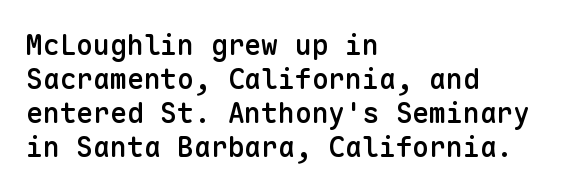
{"serif": "no", "italic": "no", "bold": "semi", "weight": "semibold", "width": "normal", "stroke_contrast": "low", "x_height": "medium", "monospaced": "yes", "underline": "no", "align": "left", "line_spacing_ratio": 1.21, "letter_spacing": "normal", "letter_spacing_em": 0.0, "glyph_px": 28}
